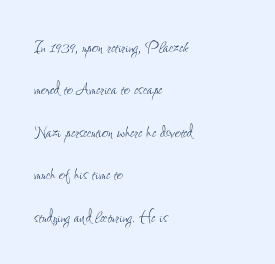
Q: Is the text bold? A: No.
Q: Is the text italic (slanted)? A: Yes.
Q: Is the text underlined? A: No.
Q: How is the paragraph aligned? A: Left-aligned.
Q: Is the spacing between letters normal or unusually wide? A: Normal.
Q: Is the spacing between lines tight, normal or loose? A: Loose.
